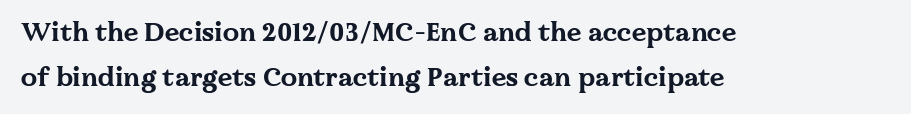
{"italic": "no", "bold": "yes", "underline": "no", "align": "left", "line_spacing_ratio": 1.73, "letter_spacing": "normal", "letter_spacing_em": 0.0, "glyph_px": 26}
